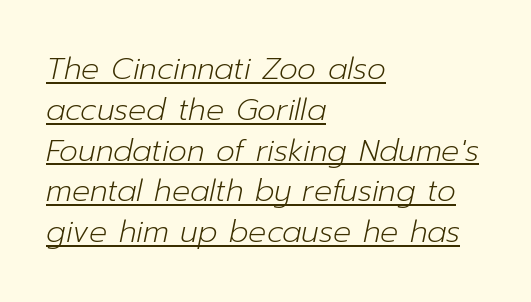
{"italic": "yes", "lean": "right", "slant_degrees": 12, "bold": "no", "weight": "light", "width": "normal", "stroke_contrast": "low", "x_height": "medium", "monospaced": "no", "underline": "yes", "align": "left", "line_spacing": "normal", "line_spacing_ratio": 1.36, "letter_spacing": "normal", "letter_spacing_em": 0.0, "glyph_px": 30}
